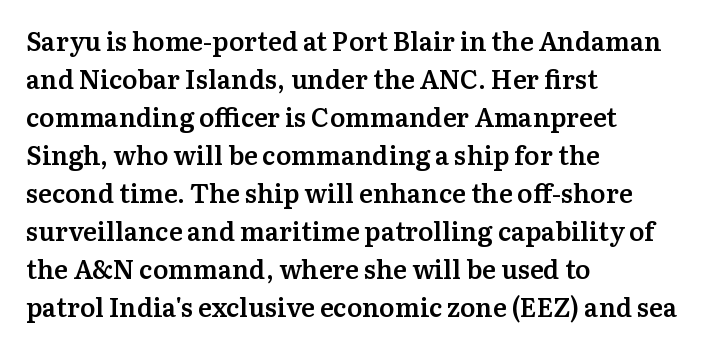
{"italic": "no", "bold": "semi", "underline": "no", "align": "left", "line_spacing": "normal", "line_spacing_ratio": 1.46, "letter_spacing": "normal", "letter_spacing_em": 0.0, "glyph_px": 26}
